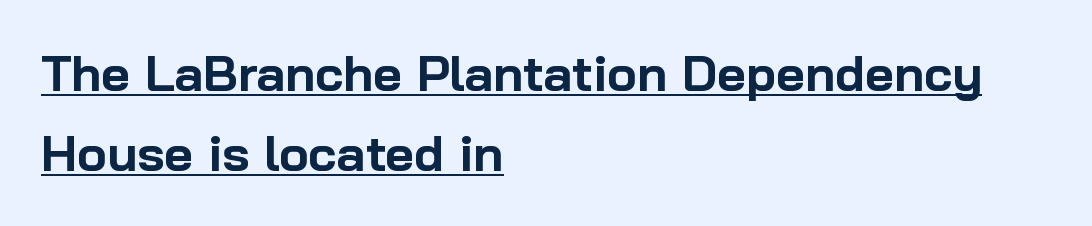
Q: Is the text bold? A: Yes.
Q: Is the text italic (slanted)? A: No, it is upright.
Q: Is the typeface a serif or a sans-serif typeface? A: Sans-serif.
Q: Is the text underlined? A: Yes.
Q: How is the paragraph aligned? A: Left-aligned.
Q: Is the spacing between letters normal or unusually wide? A: Normal.
Q: Is the spacing between lines tight, normal or loose? A: Normal.
Q: Width (condensed, normal, or wide)? A: Normal.
Q: Stroke contrast? A: Low.
Q: x-height? A: Medium.
Q: Monospaced? A: No.
